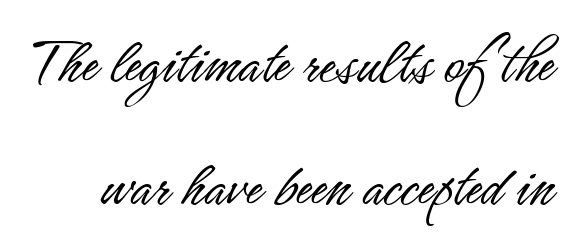
The image shows 68 px light, condensed sans-serif type; set line spacing 1.81x, normal letter spacing, not underlined; low stroke contrast and a small x-height.
